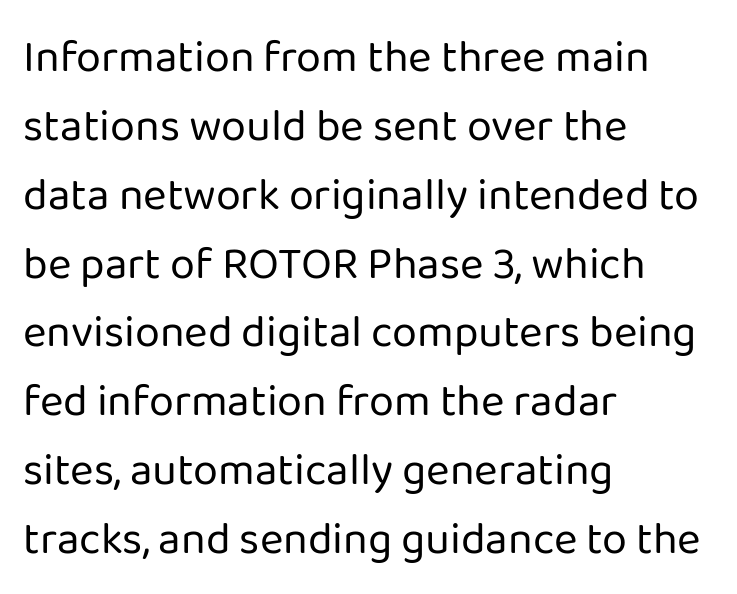
Type without underlining. These lines are rendered in a variable-pitch font. Reading down the column, the eye jumps a familiar distance to each next line. Caption: multi-line text, flush left, ragged right.
